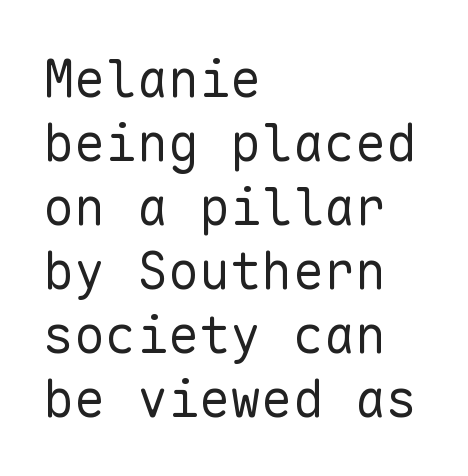
These lines stack with their left ends in a neat column. Each row of text sits above clean, open space. The font's upright variant was chosen for this text. No feet cap the strokes, marking this as sans-serif type.
